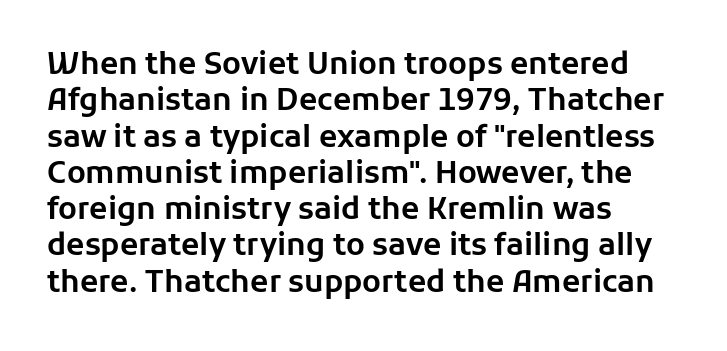
Q: Is the text italic (slanted)? A: No, it is upright.
Q: Is the typeface a serif or a sans-serif typeface? A: Sans-serif.
Q: Is the text underlined? A: No.
Q: How is the paragraph aligned? A: Left-aligned.
Q: Is the spacing between letters normal or unusually wide? A: Normal.
Q: Width (condensed, normal, or wide)? A: Normal.
Q: Stroke contrast? A: Low.
Q: x-height? A: Medium.
Q: Monospaced? A: No.
